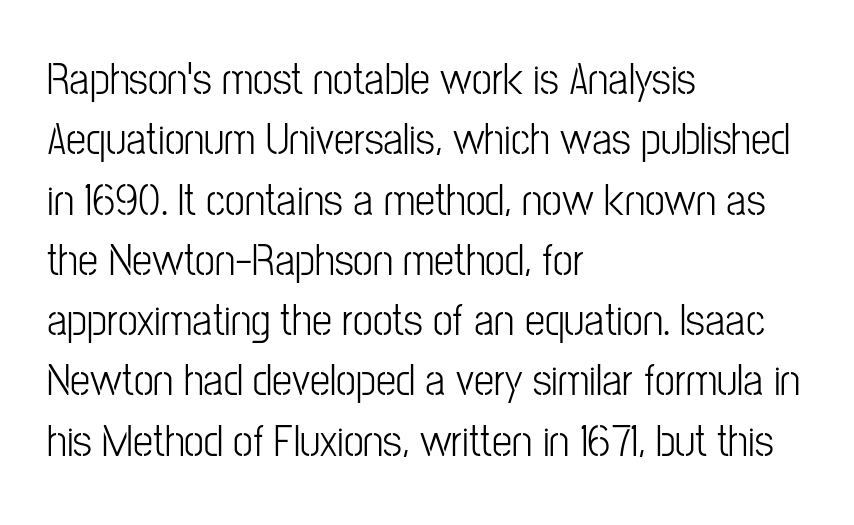
Q: Is the text bold? A: No.
Q: Is the text italic (slanted)? A: No, it is upright.
Q: Is the typeface a serif or a sans-serif typeface? A: Sans-serif.
Q: Is the text underlined? A: No.
Q: How is the paragraph aligned? A: Left-aligned.
Q: Is the spacing between letters normal or unusually wide? A: Normal.
Q: Is the spacing between lines tight, normal or loose? A: Normal.
Q: Width (condensed, normal, or wide)? A: Condensed.
Q: Stroke contrast? A: Low.
Q: x-height? A: Medium.
Q: Monospaced? A: No.
